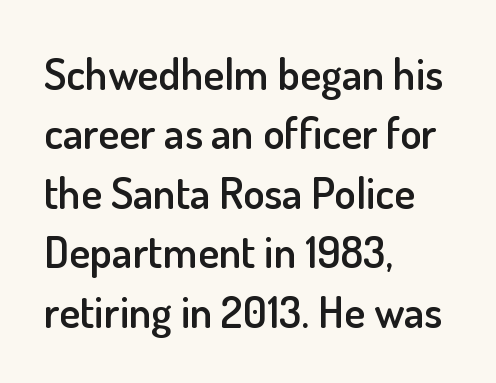
Q: Is the text bold? A: Semi-bold.
Q: Is the text italic (slanted)? A: No, it is upright.
Q: Is the typeface a serif or a sans-serif typeface? A: Sans-serif.
Q: Is the text underlined? A: No.
Q: How is the paragraph aligned? A: Left-aligned.
Q: Is the spacing between letters normal or unusually wide? A: Normal.
Q: Is the spacing between lines tight, normal or loose? A: Normal.
Q: Width (condensed, normal, or wide)? A: Normal.
Q: Stroke contrast? A: Low.
Q: x-height? A: Small.
Q: Monospaced? A: No.
